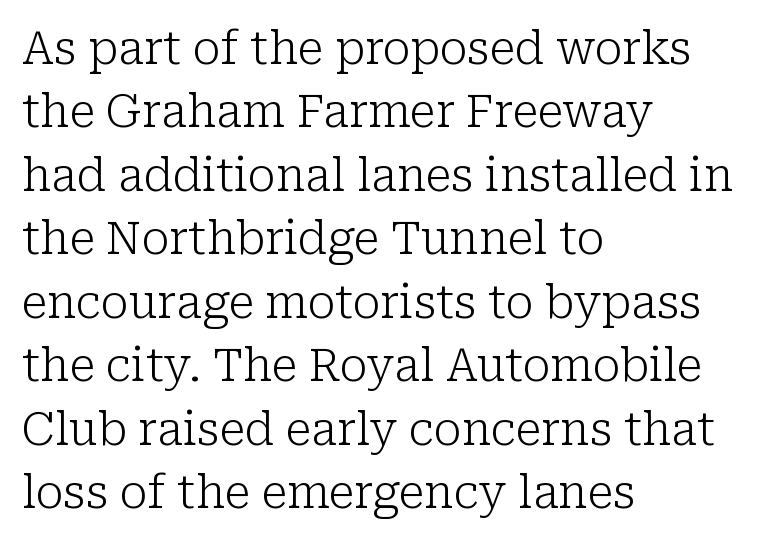
{"serif": "yes", "italic": "no", "bold": "no", "weight": "light", "width": "normal", "stroke_contrast": "low", "x_height": "medium", "monospaced": "no", "underline": "no", "align": "left", "line_spacing": "normal", "line_spacing_ratio": 1.41, "letter_spacing": "normal", "letter_spacing_em": 0.0, "glyph_px": 45}
